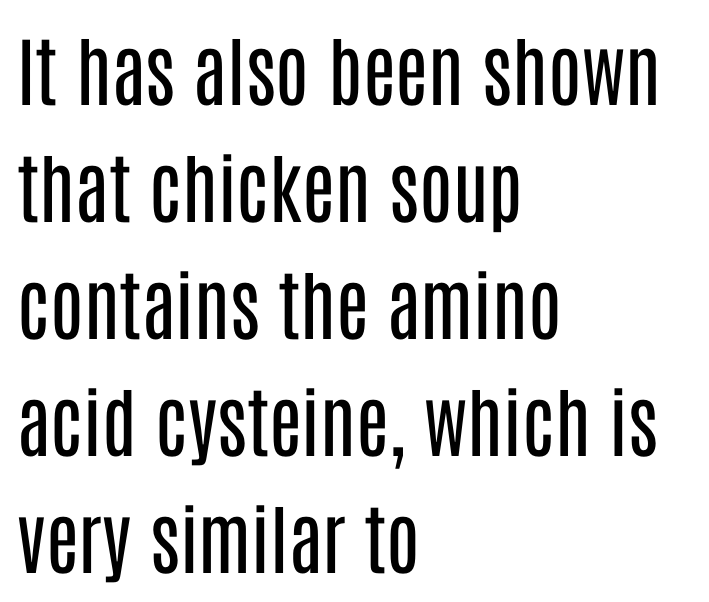
Q: Is the text bold? A: No.
Q: Is the text italic (slanted)? A: No, it is upright.
Q: Is the typeface a serif or a sans-serif typeface? A: Sans-serif.
Q: Is the text underlined? A: No.
Q: How is the paragraph aligned? A: Left-aligned.
Q: Is the spacing between letters normal or unusually wide? A: Normal.
Q: Is the spacing between lines tight, normal or loose? A: Normal.
Q: Width (condensed, normal, or wide)? A: Condensed.
Q: Stroke contrast? A: Low.
Q: x-height? A: Large.
Q: Monospaced? A: No.
